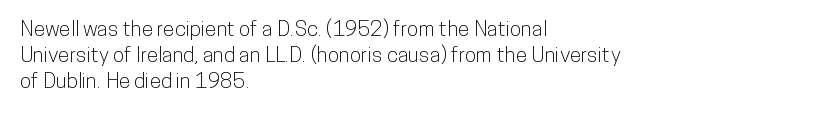
Q: Is the text italic (slanted)? A: No, it is upright.
Q: Is the text underlined? A: No.
Q: How is the paragraph aligned? A: Left-aligned.
Q: Is the spacing between letters normal or unusually wide? A: Normal.
